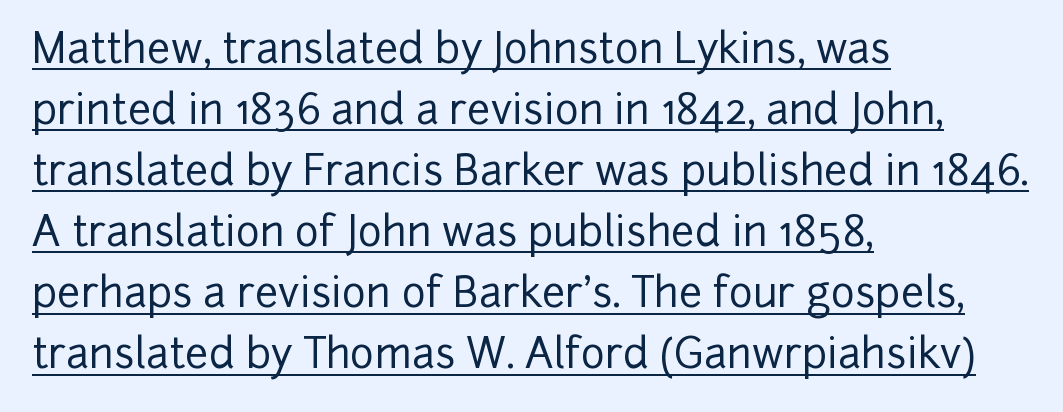
The image shows 41 px sans-serif type, upright; set left-aligned, normal line spacing (1.49x), normal letter spacing, underlined; low stroke contrast and a medium x-height.
